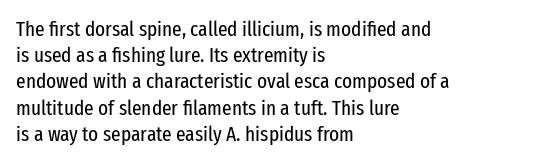
The image shows 21 px text type, upright; set left-aligned, normal line spacing (1.25x), normal letter spacing, not underlined.
